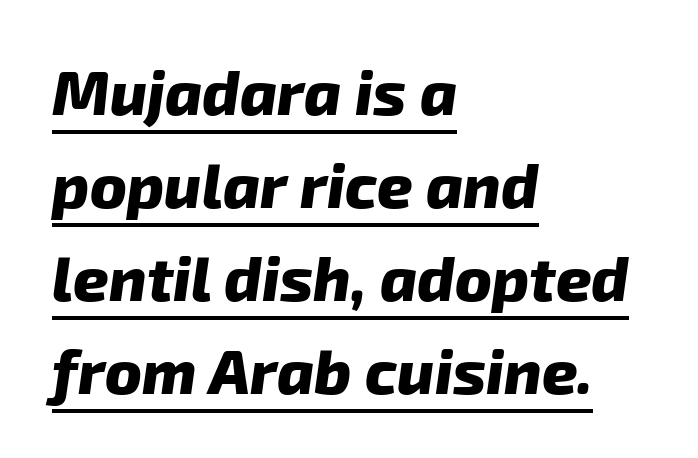
The image shows 62 px heavy sans-serif type; set left-aligned, normal line spacing (1.5x), normal letter spacing, underlined; low stroke contrast and a medium x-height.
